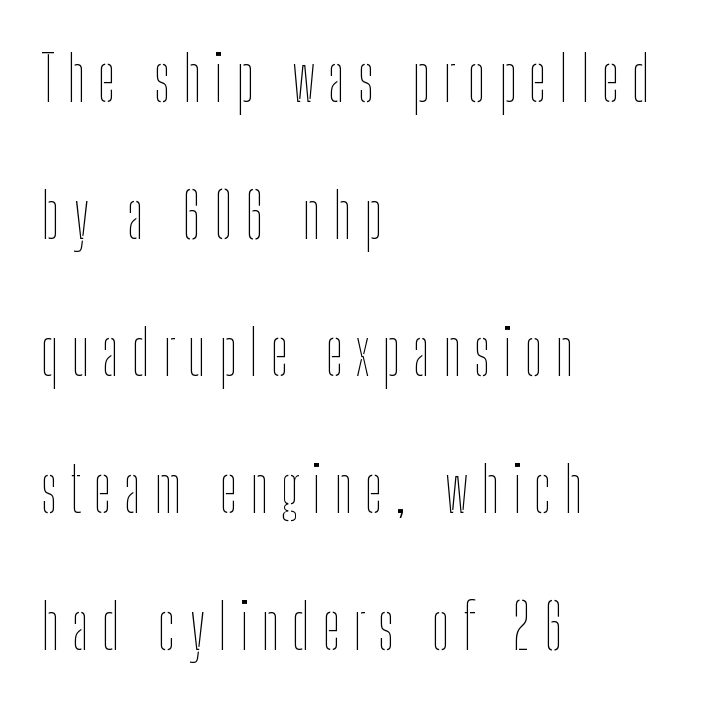
{"italic": "no", "bold": "no", "weight": "thin", "width": "condensed", "stroke_contrast": "low", "x_height": "medium", "monospaced": "no", "underline": "no", "align": "left", "line_spacing": "loose", "line_spacing_ratio": 2.21, "letter_spacing": "wide", "letter_spacing_em": 0.21, "glyph_px": 62}
